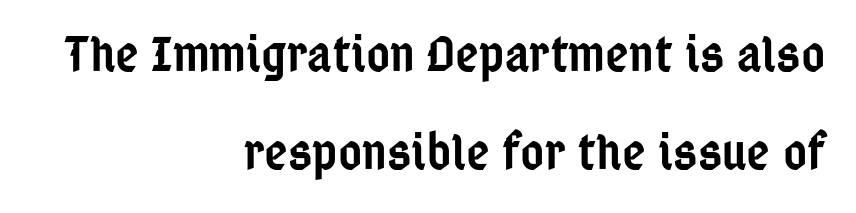
Q: Is the text bold? A: Semi-bold.
Q: Is the text italic (slanted)? A: No, it is upright.
Q: Is the typeface a serif or a sans-serif typeface? A: Sans-serif.
Q: Is the text underlined? A: No.
Q: How is the paragraph aligned? A: Right-aligned.
Q: Is the spacing between letters normal or unusually wide? A: Normal.
Q: Is the spacing between lines tight, normal or loose? A: Loose.
Q: Width (condensed, normal, or wide)? A: Condensed.
Q: Stroke contrast? A: Low.
Q: x-height? A: Medium.
Q: Monospaced? A: No.
